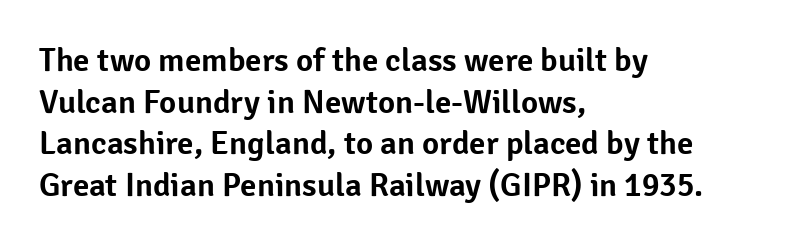
Q: Is the text italic (slanted)? A: No, it is upright.
Q: Is the typeface a serif or a sans-serif typeface? A: Sans-serif.
Q: Is the text underlined? A: No.
Q: How is the paragraph aligned? A: Left-aligned.
Q: Is the spacing between letters normal or unusually wide? A: Normal.
Q: Is the spacing between lines tight, normal or loose? A: Normal.
Q: Width (condensed, normal, or wide)? A: Normal.
Q: Stroke contrast? A: Low.
Q: x-height? A: Medium.
Q: Monospaced? A: No.
